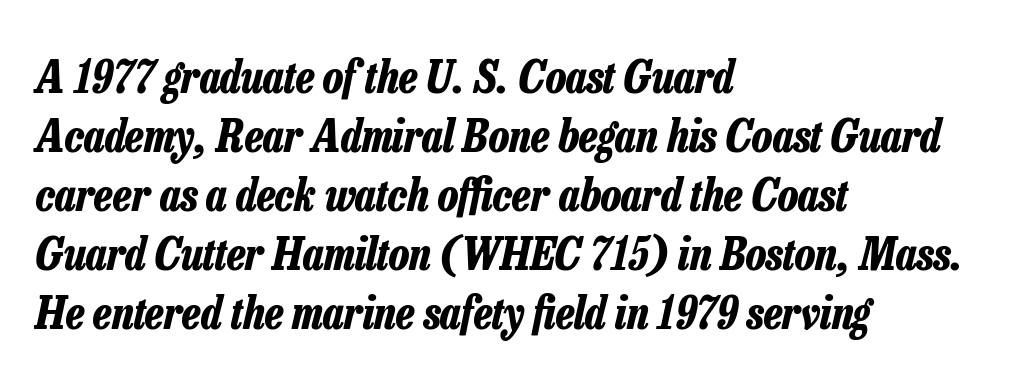
{"italic": "yes", "lean": "right", "slant_degrees": 13, "bold": "yes", "weight": "bold", "width": "condensed", "stroke_contrast": "low", "x_height": "medium", "monospaced": "no", "underline": "no", "align": "left", "line_spacing": "normal", "line_spacing_ratio": 1.31, "letter_spacing": "normal", "letter_spacing_em": 0.0, "glyph_px": 45}
